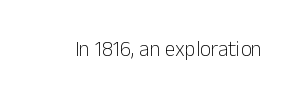
Q: Is the text bold? A: No.
Q: Is the text italic (slanted)? A: No, it is upright.
Q: Is the text underlined? A: No.
Q: Is the spacing between letters normal or unusually wide? A: Normal.
